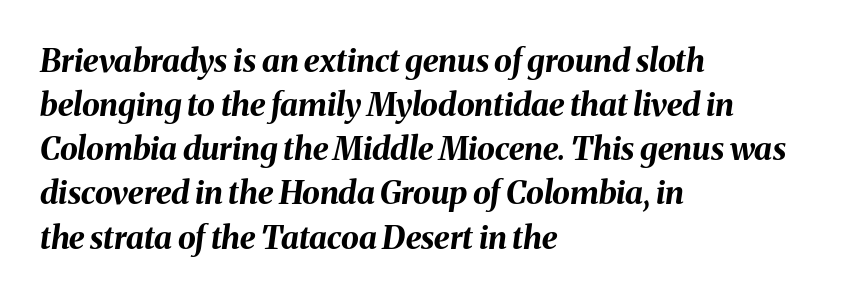
You could call the tracking neutral — neither tight nor loose. The face used here has the dense, thick strokes of a bold. Line beginnings align vertically; line endings do not. Leading: standard. Looks like regular typesetting: each glyph gets only the width it needs.
